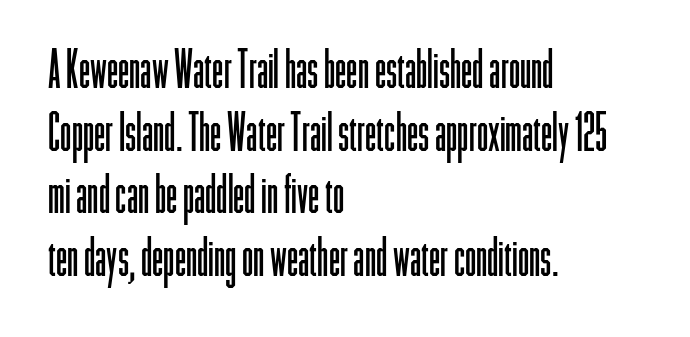
Tracking value appears to be zero — textbook default spacing. Characters remain perfectly vertical along every line. No heavy texture on the line: the type isn't bold. Descenders hang freely into open space. Proportional: the letters do not fall into vertical columns. Reading down the block, your eye returns to a fixed left position each line.
